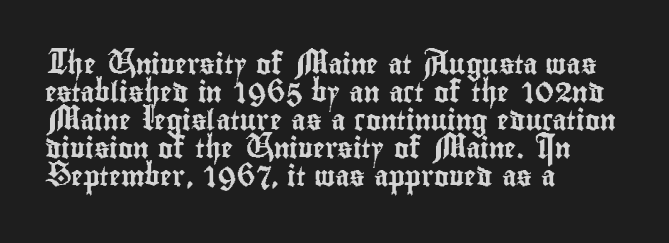
Ordinary non-slanted type is in use. Type without underlining. A typesetter would call this zero additional tracking. Horizontally, the lines are justified to the leading edge only. Honestly, the row spacing looks completely unremarkable.
